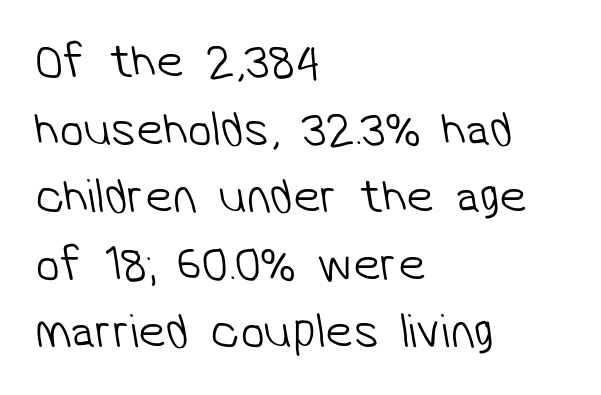
The image shows 49 px light sans-serif type; set left-aligned, normal line spacing (1.38x), normal letter spacing, not underlined; low stroke contrast and a medium x-height.
